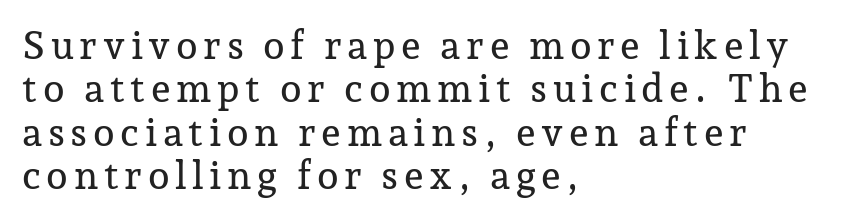
Q: Is the text italic (slanted)? A: No, it is upright.
Q: Is the typeface a serif or a sans-serif typeface? A: Serif.
Q: Is the text underlined? A: No.
Q: How is the paragraph aligned? A: Left-aligned.
Q: Is the spacing between lines tight, normal or loose? A: Tight.
Q: Width (condensed, normal, or wide)? A: Normal.
Q: Stroke contrast? A: Low.
Q: x-height? A: Medium.
Q: Monospaced? A: No.
